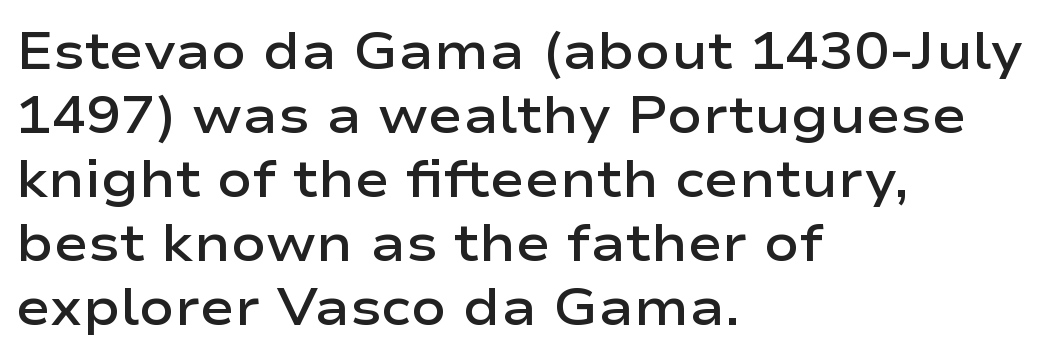
Which margin do the lines hug? The left one — the right edge is uneven. Varying glyph widths throughout — classic text-font behaviour. The string is rendered with underlining switched off. Does extra space separate the letters? No, they use regular spacing. The sample has been set in demibold, a notch under bold.
